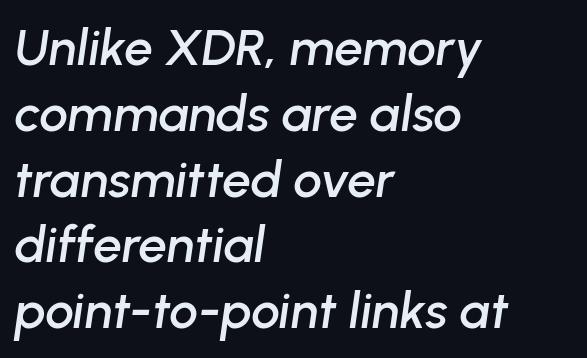
{"italic": "yes", "lean": "right", "slant_degrees": 8, "width": "normal", "stroke_contrast": "low", "x_height": "medium", "monospaced": "no", "underline": "no", "align": "left", "line_spacing": "normal", "line_spacing_ratio": 1.29, "letter_spacing": "normal", "letter_spacing_em": 0.0, "glyph_px": 51}
